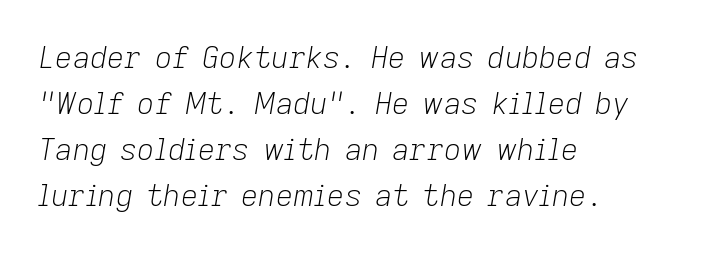
Q: Is the text bold? A: No.
Q: Is the text italic (slanted)? A: Yes, it leans right by about 9 degrees.
Q: Is the text underlined? A: No.
Q: How is the paragraph aligned? A: Left-aligned.
Q: Is the spacing between letters normal or unusually wide? A: Normal.
Q: Is the spacing between lines tight, normal or loose? A: Normal.
Q: Width (condensed, normal, or wide)? A: Normal.
Q: Stroke contrast? A: Low.
Q: x-height? A: Medium.
Q: Monospaced? A: No.
